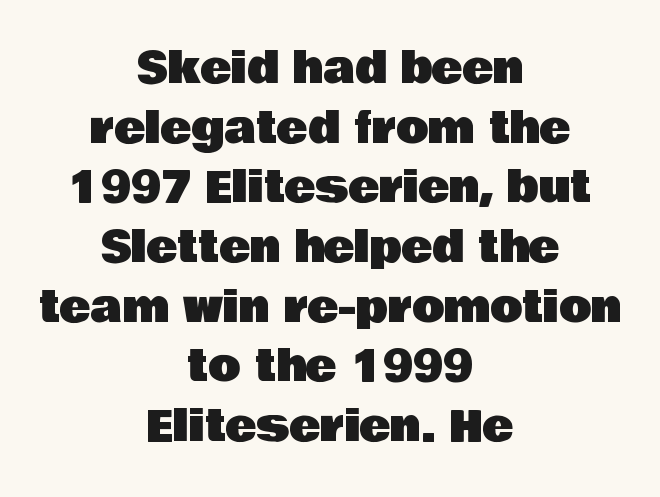
Font category for this specimen: sans-serif. Honestly, the row spacing looks completely unremarkable. These lines are centered, leaving both edges ragged. Check the space under the baseline: it is left empty. This is roman type, the default non-slanted kind. This sample has the flowing, uneven cadence of proportional lettering.
